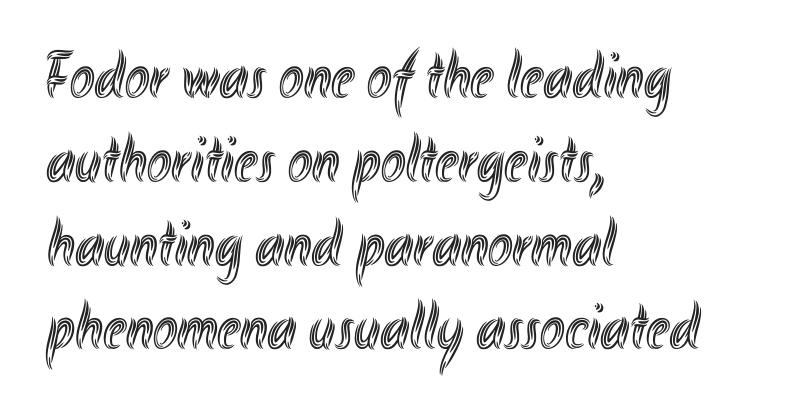
The image shows 66 px condensed type; set left-aligned, normal line spacing (1.27x), normal letter spacing, not underlined; a small x-height.
